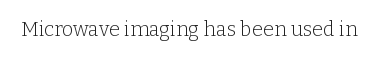
The image shows 20 px text type, upright; set normal letter spacing, not underlined.
